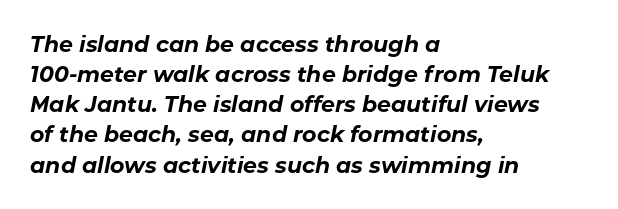
Each new line begins a customary step beneath the previous one. Each line starts at the same left margin while the right side varies. Short note: letters normally spaced. Type without underlining.
